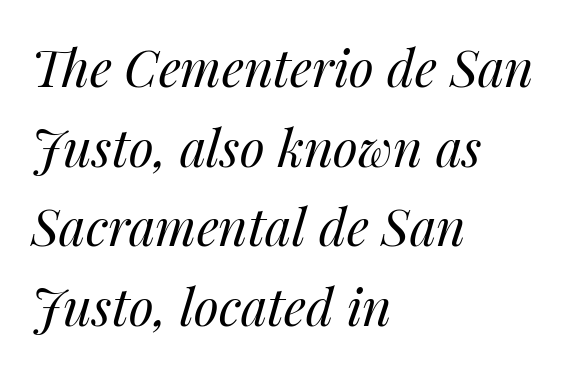
The image shows 51 px regular-weight type, italic (leaning right); set left-aligned, normal line spacing (1.56x), normal letter spacing, not underlined; medium stroke contrast and a medium x-height.
